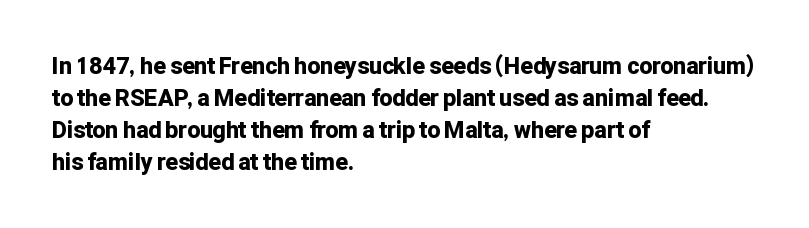
{"italic": "no", "bold": "yes", "underline": "no", "align": "left", "line_spacing": "normal", "line_spacing_ratio": 1.39, "letter_spacing": "normal", "letter_spacing_em": 0.0, "glyph_px": 23}
